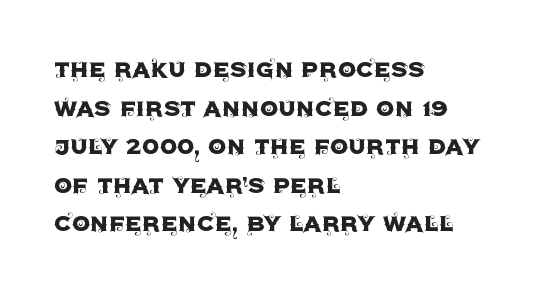
The image shows 29 px sans-serif type, upright; set left-aligned, normal line spacing (1.33x), normal letter spacing, not underlined; a large x-height.
